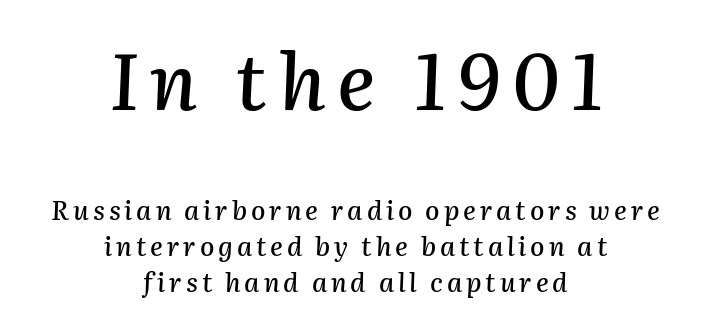
Q: Is the text italic (slanted)? A: Yes, it leans right by about 2 degrees.
Q: Is the text underlined? A: No.
Q: How is the paragraph aligned? A: Centered.
Q: Is the spacing between lines tight, normal or loose? A: Normal.
Q: Which block of text is set in a larger size, the first (top) or the second (bottom)? A: The first (top) one.
Q: Width (condensed, normal, or wide)? A: Normal.
Q: Stroke contrast? A: Medium.
Q: x-height? A: Medium.
Q: Monospaced? A: No.
